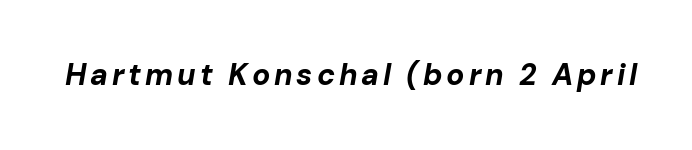
The lettering tilts uniformly, giving the passage an italic look. Clear beneath every line of the passage. Is this a fixed-width face? No — the glyphs have proportional, varying widths. On the weight axis this lands at bold, roughly 700.
